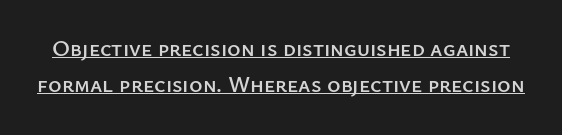
{"italic": "no", "underline": "yes", "line_spacing": "normal", "line_spacing_ratio": 1.58, "letter_spacing": "normal", "letter_spacing_em": 0.0, "glyph_px": 23}
